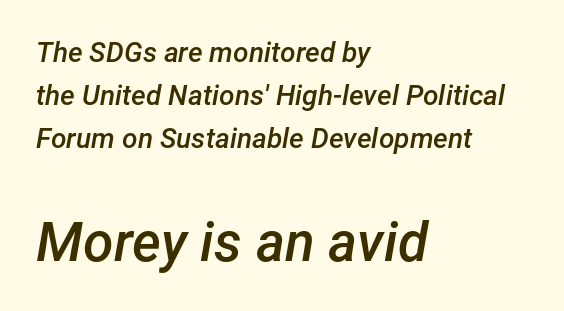
The image shows 55 px semibold type, italic (leaning right); set left-aligned, normal line spacing (1.53x), normal letter spacing, not underlined; the second (bottom) block is 1.96x larger; low stroke contrast and a medium x-height.
